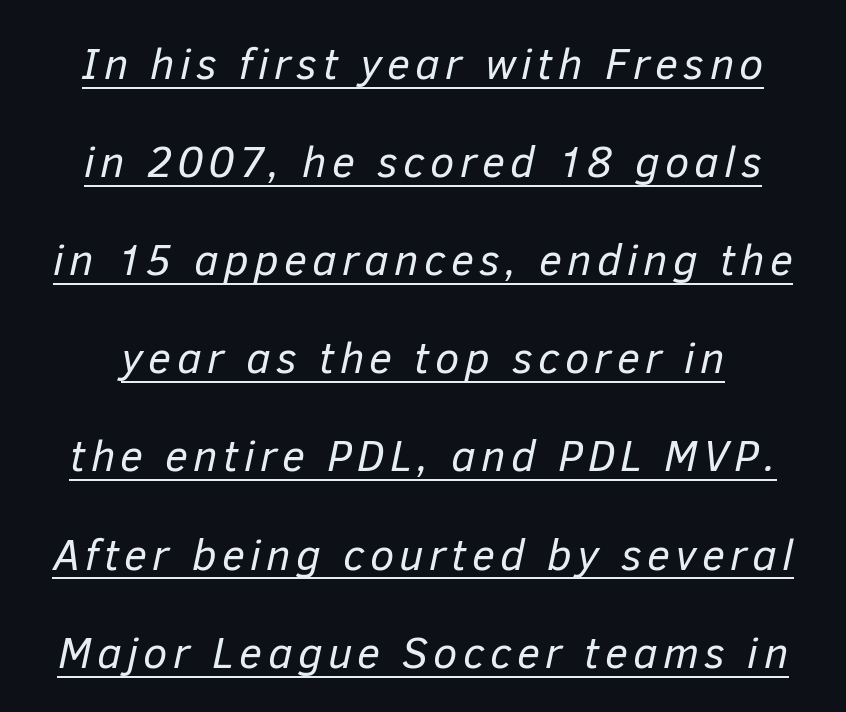
Italic: yes, the glyphs are oblique. The letters advance in unequal steps, a hallmark of proportional type. The string is rendered with underlining switched on. This block would shrink considerably if given ordinary leading; it's expanded now.
